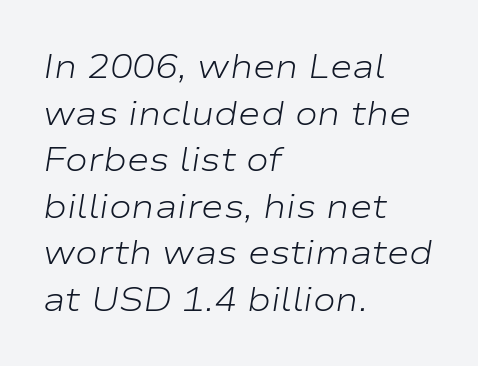
{"italic": "yes", "lean": "right", "slant_degrees": 9, "bold": "no", "weight": "light", "width": "wide", "stroke_contrast": "low", "x_height": "medium", "monospaced": "no", "underline": "no", "align": "left", "line_spacing": "normal", "line_spacing_ratio": 1.37, "letter_spacing": "normal", "letter_spacing_em": 0.0, "glyph_px": 34}
